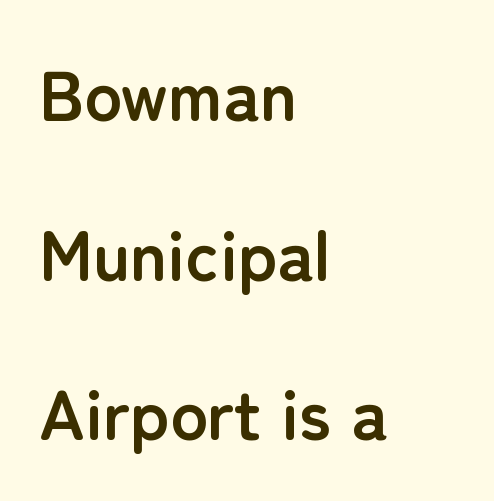
I'd call this a sans setting — the letters go barefoot. One glance says open: line gaps are wider than usual. The specimen omits any rule beneath the text block's lines. Rendered with straight, roman letterforms.
